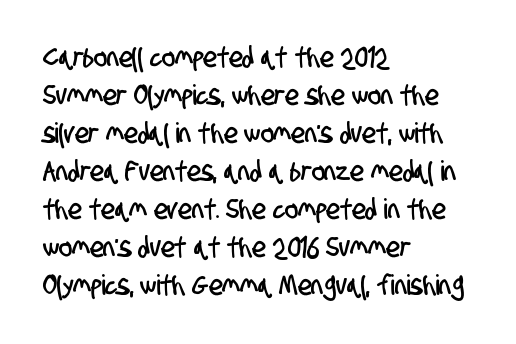
{"serif": "no", "width": "condensed", "stroke_contrast": "low", "x_height": "large", "monospaced": "no", "underline": "no", "align": "left", "line_spacing": "normal", "line_spacing_ratio": 1.36, "letter_spacing": "normal", "letter_spacing_em": 0.0, "glyph_px": 28}
